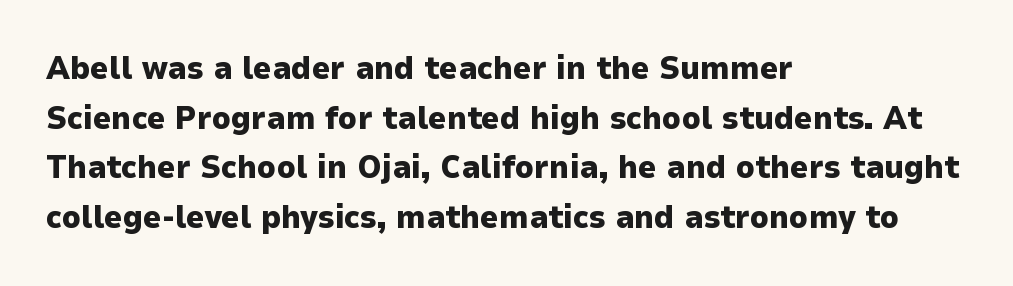
{"serif": "no", "italic": "no", "bold": "yes", "weight": "heavy", "width": "normal", "stroke_contrast": "low", "x_height": "medium", "monospaced": "no", "underline": "no", "align": "left", "line_spacing": "normal", "line_spacing_ratio": 1.55, "letter_spacing": "normal", "letter_spacing_em": 0.0, "glyph_px": 32}
